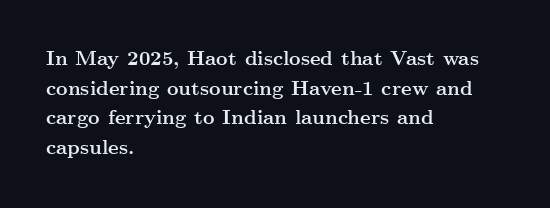
{"italic": "no", "bold": "yes", "underline": "no", "align": "left", "line_spacing": "normal", "line_spacing_ratio": 1.48, "letter_spacing": "normal", "letter_spacing_em": 0.0, "glyph_px": 20}
